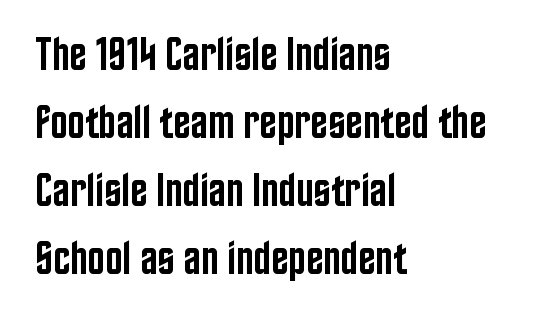
Posture: upright roman. Glance below the letters and you will spot only blank space. I'd call this a sans setting — the letters go barefoot. Tracking value appears to be zero — textbook default spacing. The vertical gap from one line to the next is medium. The rendering uses natural spacing where letterforms have individual widths.
